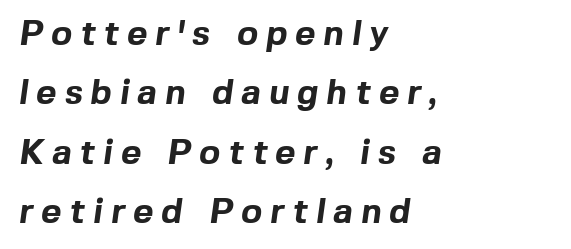
{"serif": "no", "bold": "yes", "weight": "bold", "width": "normal", "x_height": "medium", "monospaced": "no", "underline": "no", "align": "left", "line_spacing": "normal", "line_spacing_ratio": 1.7, "letter_spacing": "wide", "letter_spacing_em": 0.23, "glyph_px": 35}
